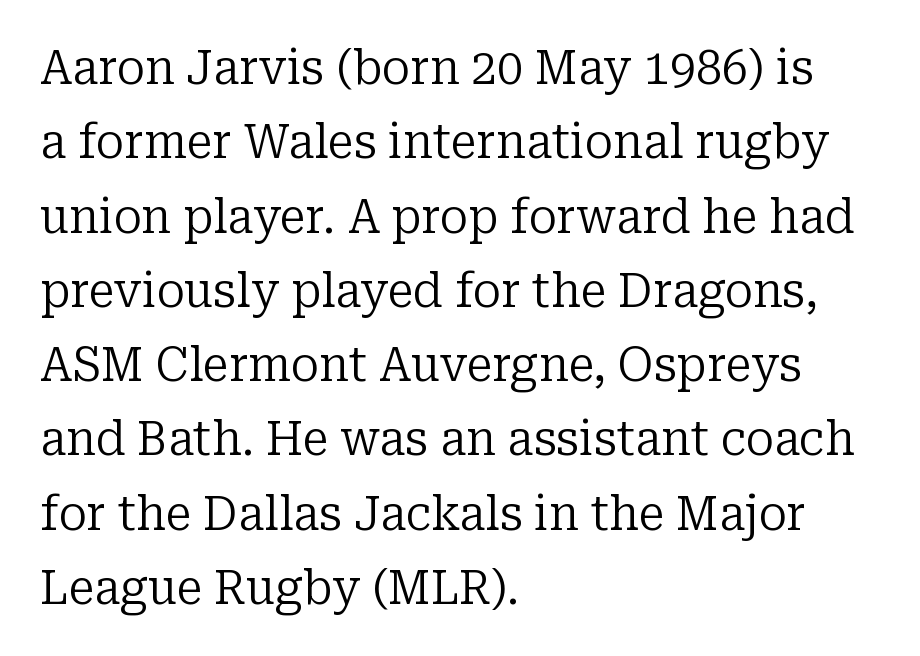
Anything drawn beneath the words? Only blank space. Each stroke keeps to a modest, everyday thickness or less. This sample has the flowing, uneven cadence of proportional lettering. Vertical spacing — default. Horizontally, the lines are justified to the leading edge only.
